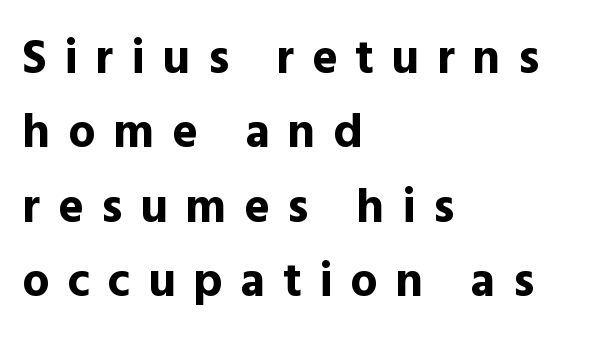
Q: Is the text bold? A: Yes.
Q: Is the text italic (slanted)? A: No, it is upright.
Q: Is the typeface a serif or a sans-serif typeface? A: Sans-serif.
Q: Is the text underlined? A: No.
Q: How is the paragraph aligned? A: Left-aligned.
Q: Is the spacing between letters normal or unusually wide? A: Unusually wide.
Q: Is the spacing between lines tight, normal or loose? A: Normal.
Q: Width (condensed, normal, or wide)? A: Normal.
Q: x-height? A: Medium.
Q: Monospaced? A: No.
